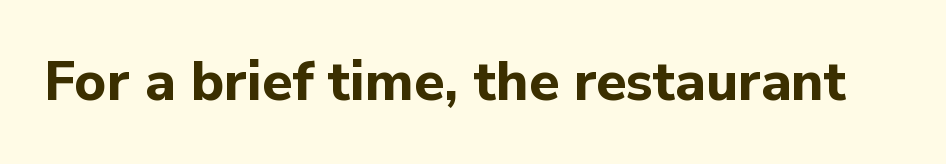
The image shows 55 px bold sans-serif type, upright; set normal letter spacing, not underlined; low stroke contrast and a medium x-height.
